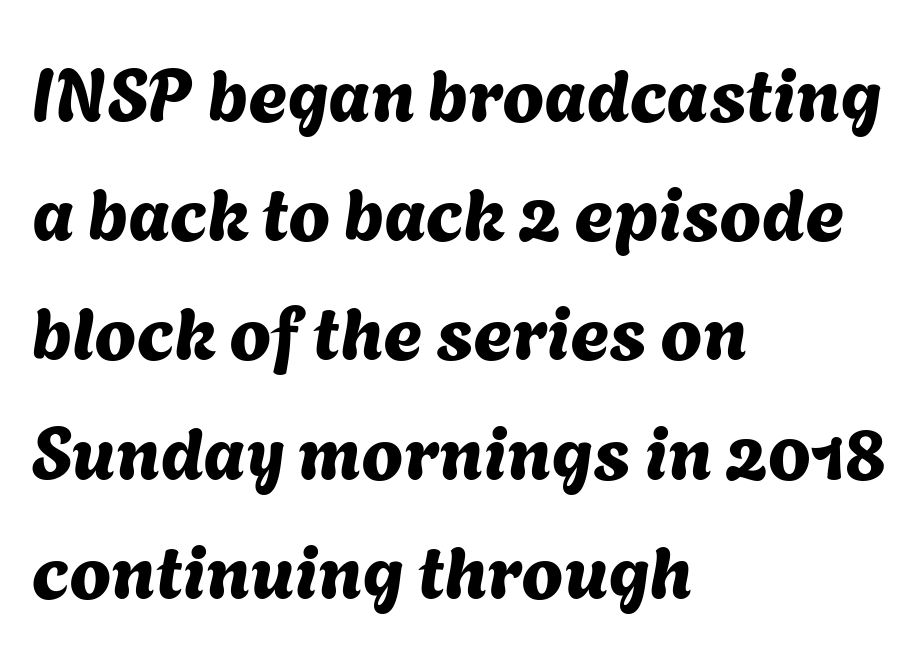
{"serif": "no", "width": "normal", "stroke_contrast": "medium", "x_height": "medium", "monospaced": "no", "underline": "no", "align": "left", "line_spacing": "normal", "line_spacing_ratio": 1.59, "letter_spacing": "normal", "letter_spacing_em": 0.0, "glyph_px": 75}
